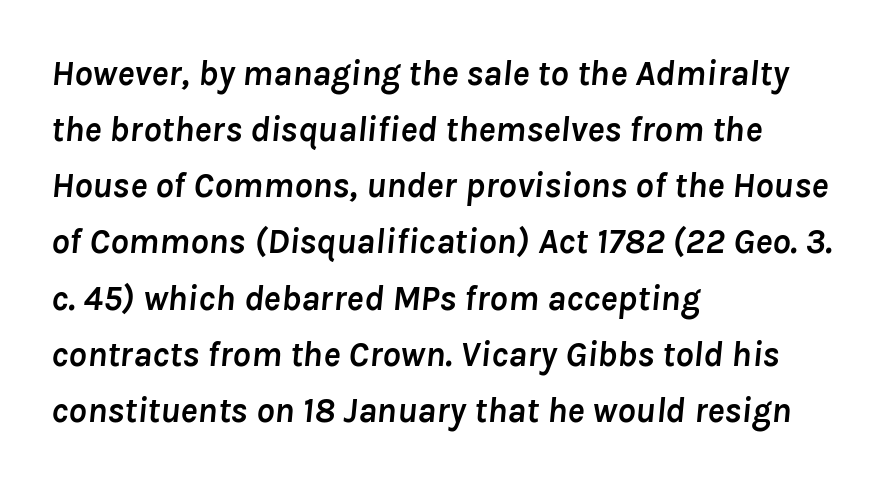
The image shows 36 px semibold type, italic (leaning right); set left-aligned, normal line spacing (1.56x), normal letter spacing, not underlined; low stroke contrast and a medium x-height.
